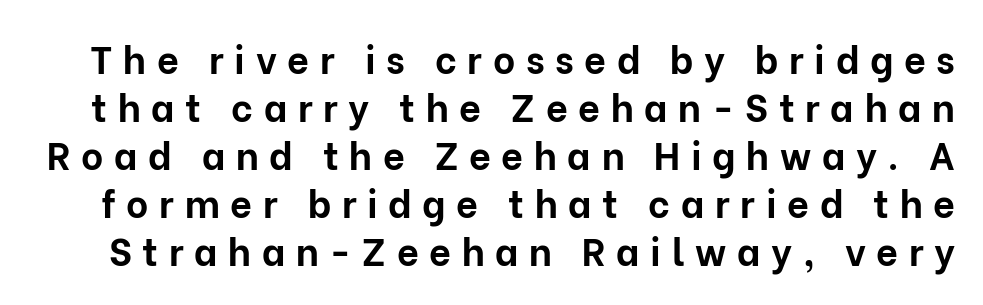
Upright lettering throughout. The block of text has a typical density, with ordinary space between rows. In terms of letterspacing, this is a distinctly airy, spread setting. Look at the stroke-to-counter ratio: heavy, a bold. The space beneath each line is pristine and unruled.
